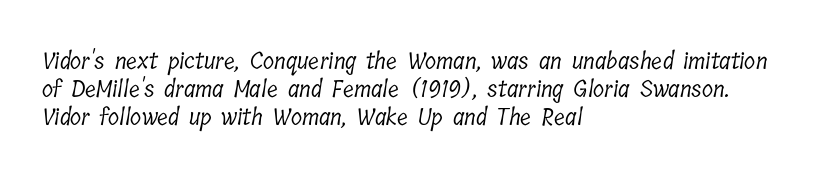
{"bold": "no", "underline": "no", "align": "left", "line_spacing_ratio": 1.22, "letter_spacing": "normal", "letter_spacing_em": 0.0, "glyph_px": 23}
